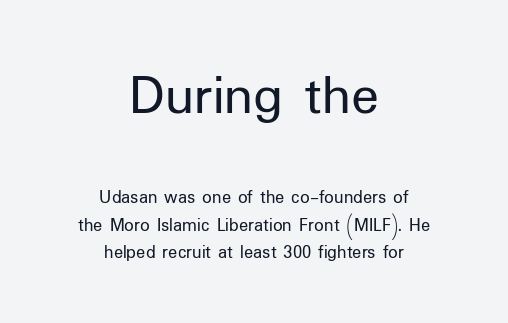
{"serif": "no", "italic": "no", "bold": "no", "weight": "regular", "width": "normal", "stroke_contrast": "low", "x_height": "medium", "monospaced": "no", "underline": "no", "align": "center", "line_spacing": "normal", "line_spacing_ratio": 1.43, "letter_spacing": "normal", "letter_spacing_em": 0.0, "larger_block": "first", "size_ratio": 3.05, "glyph_px": 58}
